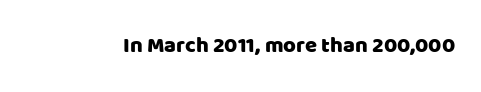
{"italic": "no", "underline": "no", "letter_spacing": "normal", "letter_spacing_em": 0.0, "glyph_px": 22}
